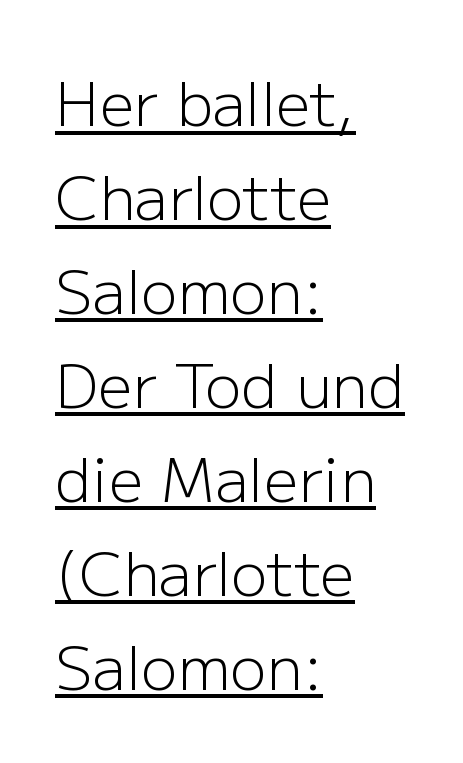
The image shows 61 px light sans-serif type, upright; set left-aligned, normal line spacing (1.54x), normal letter spacing, underlined; low stroke contrast and a medium x-height.
